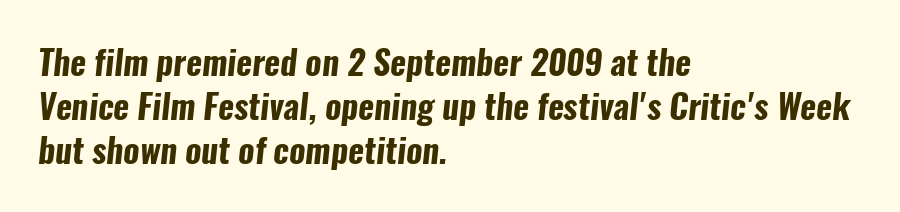
{"serif": "no", "bold": "yes", "weight": "bold", "width": "condensed", "stroke_contrast": "low", "x_height": "medium", "monospaced": "no", "underline": "no", "align": "left", "line_spacing": "normal", "line_spacing_ratio": 1.29, "letter_spacing": "normal", "letter_spacing_em": 0.0, "glyph_px": 34}
